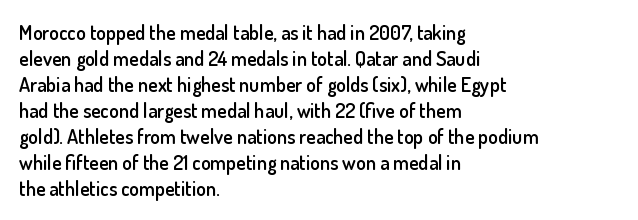
{"italic": "no", "bold": "semi", "underline": "no", "align": "left", "line_spacing": "normal", "line_spacing_ratio": 1.3, "letter_spacing": "normal", "letter_spacing_em": 0.0, "glyph_px": 20}
